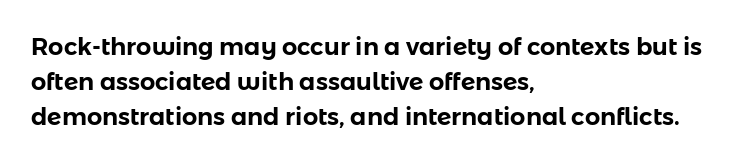
The image shows 24 px text type, upright; set left-aligned, normal line spacing (1.46x), normal letter spacing, not underlined.
